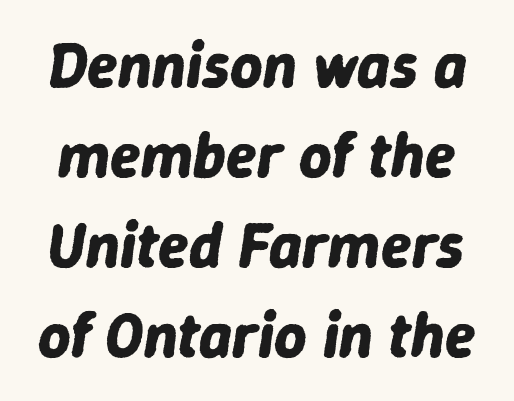
Leading: standard. A bare baseline throughout the passage. Notice how thick the strokes are: this is what a full bold looks like. Honestly, the letter spacing is just normal — you wouldn't notice it. In terms of posture, this sample is oblique.
